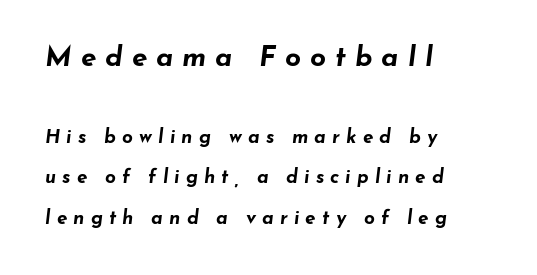
The image shows 28 px bold, wide type, italic (leaning right); set left-aligned, loose line spacing (2.15x), unusually wide letter spacing (+0.32 em), not underlined; the first (top) block is 1.47x larger; low stroke contrast and a small x-height.
